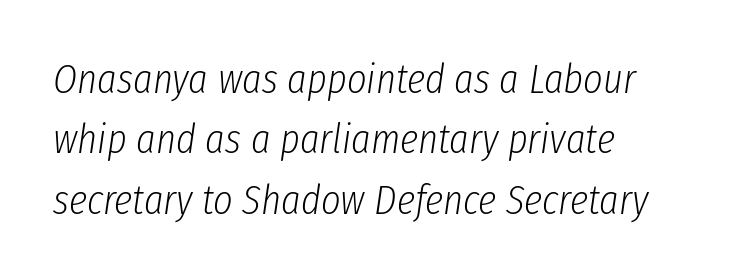
{"italic": "yes", "lean": "right", "slant_degrees": 8, "bold": "no", "weight": "light", "width": "condensed", "stroke_contrast": "low", "x_height": "medium", "monospaced": "no", "underline": "no", "line_spacing": "normal", "line_spacing_ratio": 1.44, "letter_spacing": "normal", "letter_spacing_em": 0.0, "glyph_px": 42}
